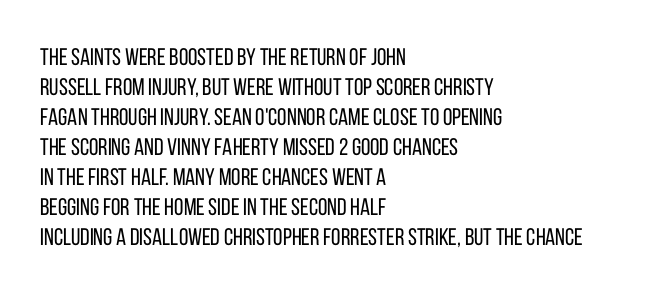
{"italic": "no", "bold": "no", "underline": "no", "align": "left", "line_spacing": "normal", "line_spacing_ratio": 1.25, "letter_spacing": "normal", "letter_spacing_em": 0.0, "glyph_px": 24}
